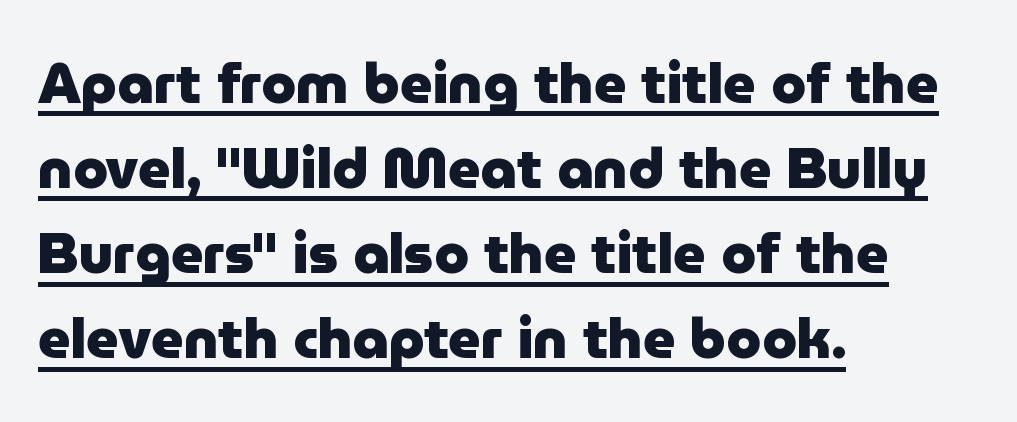
Regular leading. Is the letter spacing exaggerated? No — it looks like the ordinary default. Notice how the passage keeps a crisp vertical edge on the left only. Unlike a traditional serif, this face leaves its strokes unadorned.
